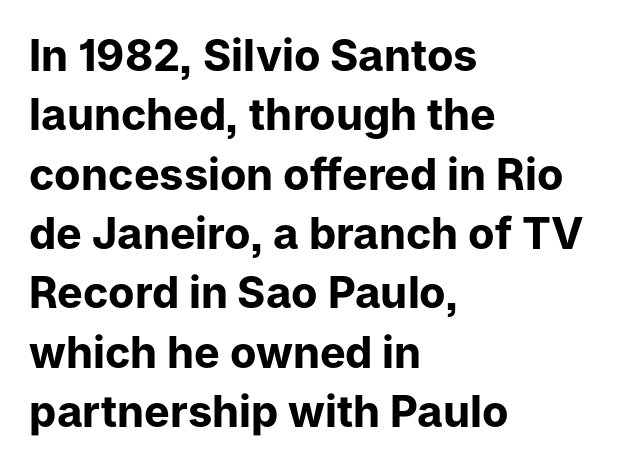
Q: Is the text bold? A: Yes.
Q: Is the text italic (slanted)? A: No, it is upright.
Q: Is the typeface a serif or a sans-serif typeface? A: Sans-serif.
Q: Is the text underlined? A: No.
Q: How is the paragraph aligned? A: Left-aligned.
Q: Is the spacing between letters normal or unusually wide? A: Normal.
Q: Is the spacing between lines tight, normal or loose? A: Normal.
Q: Width (condensed, normal, or wide)? A: Normal.
Q: Stroke contrast? A: Low.
Q: x-height? A: Medium.
Q: Monospaced? A: No.
